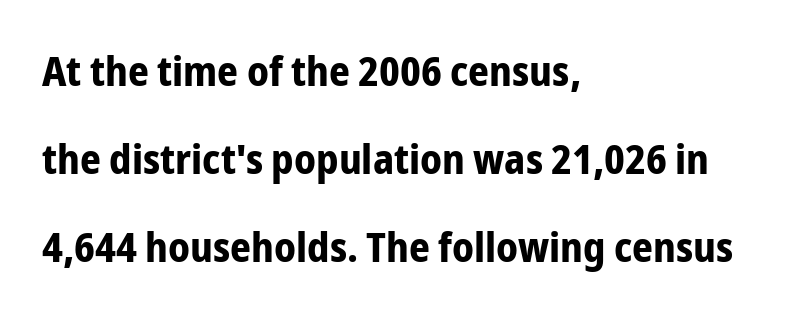
One glance says open: line gaps are wider than usual. The line texture is even and compact thanks to regular tracking. The characters look thick and weighty, a clear bold. The face used here is proportionally spaced, like ordinary book or web type. The zone under the glyphs is completely vacant.
